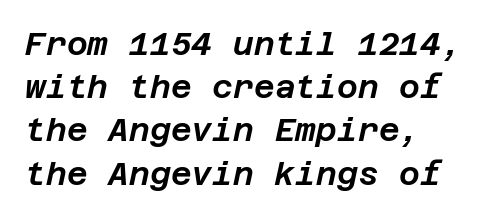
The image shows 32 px text type, italic (leaning right); set left-aligned, normal line spacing (1.35x), normal letter spacing, not underlined; low stroke contrast and a large x-height.
